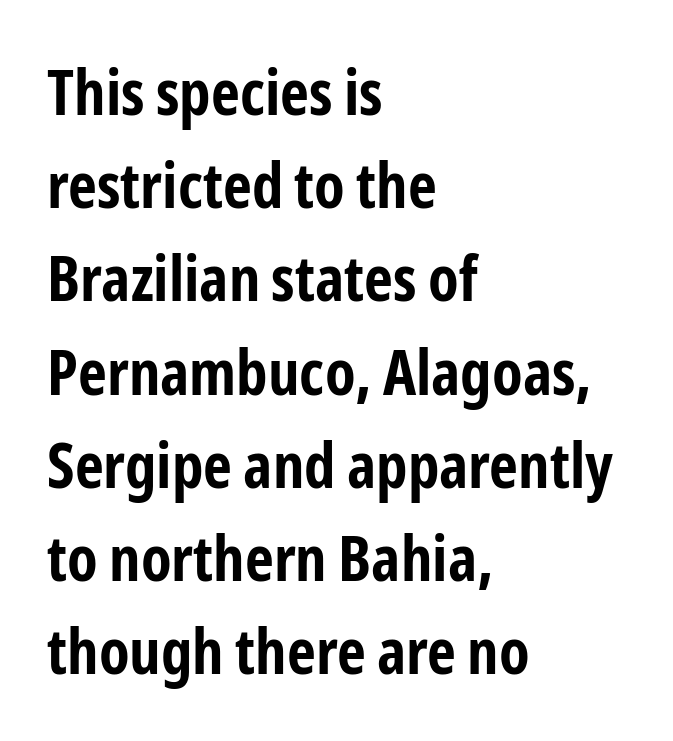
{"serif": "no", "italic": "no", "bold": "yes", "weight": "bold", "width": "condensed", "stroke_contrast": "low", "x_height": "medium", "monospaced": "no", "underline": "no", "align": "left", "line_spacing": "normal", "line_spacing_ratio": 1.48, "letter_spacing": "normal", "letter_spacing_em": 0.0, "glyph_px": 63}
